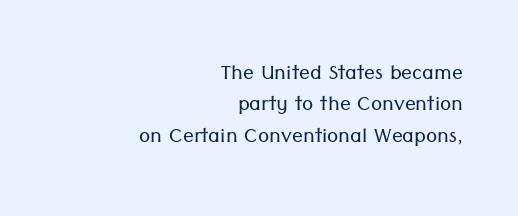
The image shows 27 px text type, upright; set right-aligned, line spacing 1.16x, normal letter spacing, not underlined.
